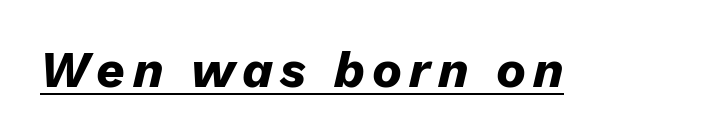
This sample uses an oblique cut, with every glyph tilted off the vertical. Is this a fixed-width face? No — the glyphs have proportional, varying widths. This rendering features underlined lettering. Pretty heavy lettering here — definitely bold.
